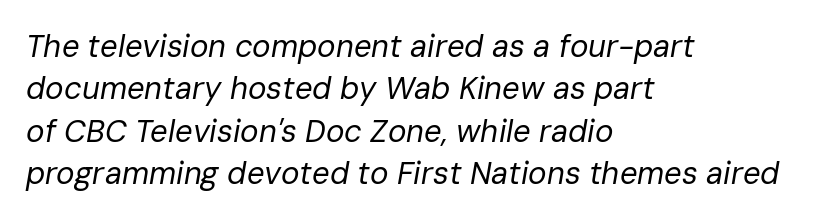
Q: Is the text bold? A: No.
Q: Is the text italic (slanted)? A: Yes, it leans right by about 10 degrees.
Q: Is the text underlined? A: No.
Q: How is the paragraph aligned? A: Left-aligned.
Q: Is the spacing between letters normal or unusually wide? A: Normal.
Q: Is the spacing between lines tight, normal or loose? A: Normal.
Q: Width (condensed, normal, or wide)? A: Normal.
Q: Stroke contrast? A: Low.
Q: x-height? A: Medium.
Q: Monospaced? A: No.
